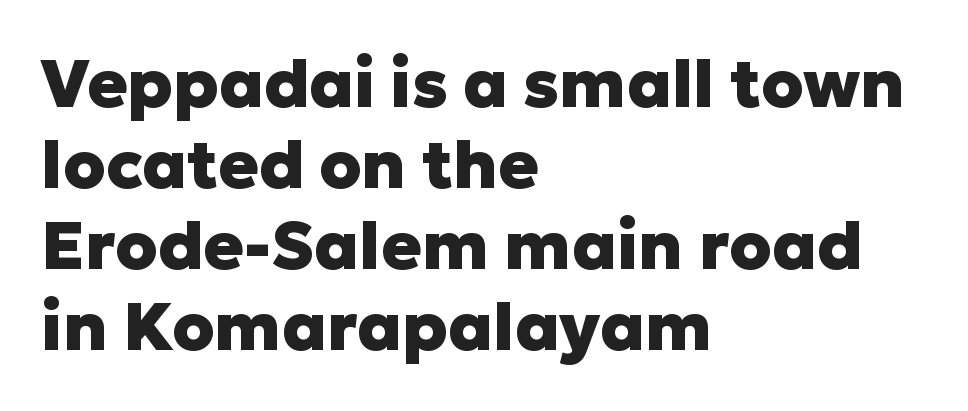
This is heavy type, rendered in bold. Varying glyph widths throughout — classic text-font behaviour. Students, note that the glyphs here touch the page at normal intervals. Does the copy run flush right? No — it runs flush left.
